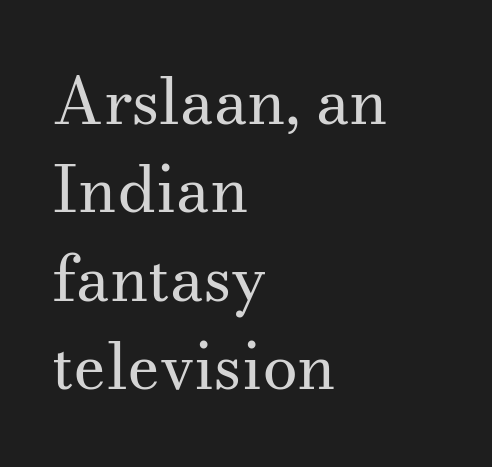
{"serif": "yes", "italic": "no", "bold": "no", "weight": "regular", "width": "normal", "stroke_contrast": "medium", "x_height": "small", "monospaced": "no", "underline": "no", "align": "left", "line_spacing": "normal", "line_spacing_ratio": 1.38, "letter_spacing": "normal", "letter_spacing_em": 0.0, "glyph_px": 64}
